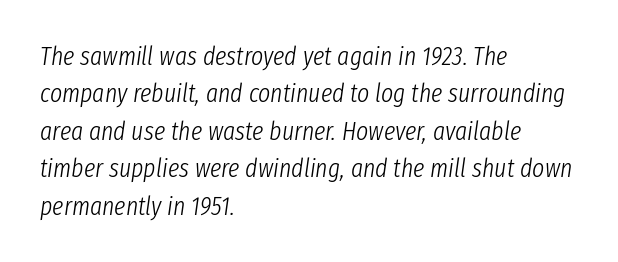
{"italic": "yes", "lean": "right", "slant_degrees": 8, "bold": "no", "underline": "no", "align": "left", "line_spacing": "normal", "line_spacing_ratio": 1.44, "letter_spacing": "normal", "letter_spacing_em": 0.0, "glyph_px": 26}
